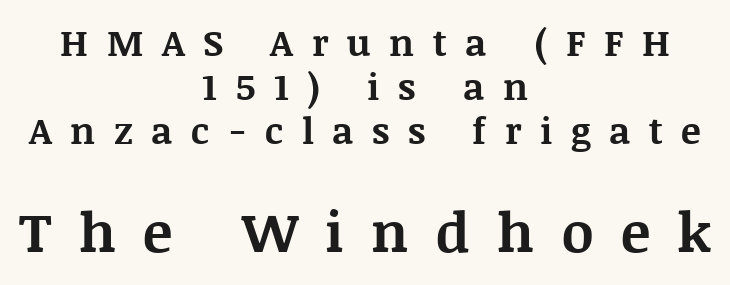
The image shows 55 px bold serif type, upright; set centered, line spacing 1.19x, unusually wide letter spacing (+0.5 em), not underlined; the second (bottom) block is 1.49x larger; medium stroke contrast and a large x-height.
